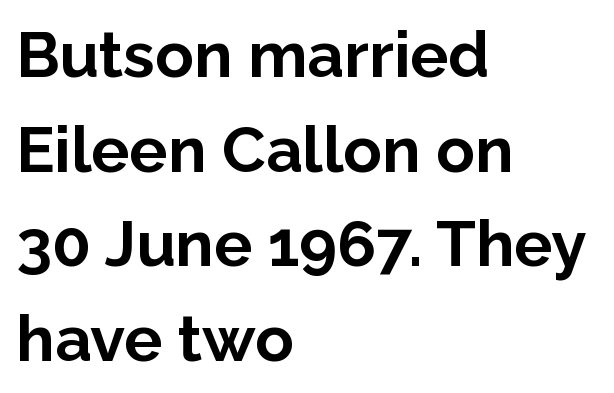
{"serif": "no", "italic": "no", "bold": "yes", "weight": "bold", "width": "normal", "stroke_contrast": "low", "x_height": "medium", "monospaced": "no", "underline": "no", "align": "left", "line_spacing": "normal", "line_spacing_ratio": 1.48, "letter_spacing": "normal", "letter_spacing_em": 0.0, "glyph_px": 64}
